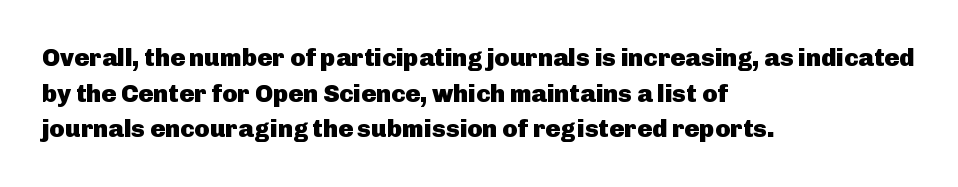
The image shows 25 px bold type, upright; set left-aligned, normal line spacing (1.43x), normal letter spacing, not underlined.
